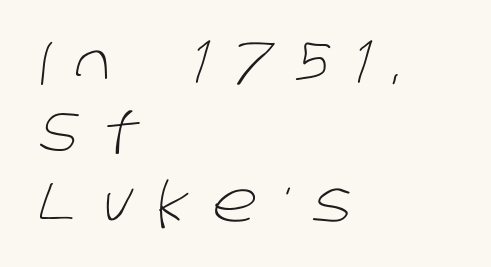
The strokes are not fattened; the text isn't bold. Note the varied advance widths — an 'i' is clearly narrower than an 'm'. The block of text has a typical density, with ordinary space between rows. Examine the stroke ends and you'll find no serifs. The passage shown is not underscored anywhere.
